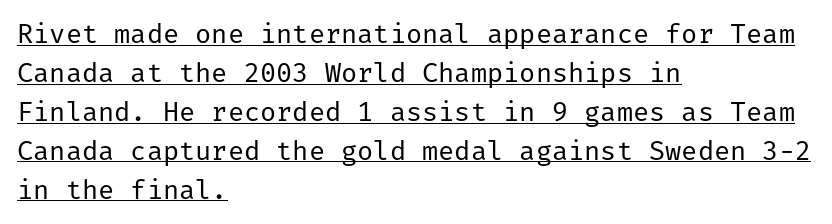
Style check: upright. How would I describe the line gaps? Plain and ordinary. This rendering uses left alignment, leaving the right contour irregular. The typeface has the unassuming heft of standard copy or less. The rendered words wear a rule along their underside. Does extra space separate the letters? No, they use regular spacing.
